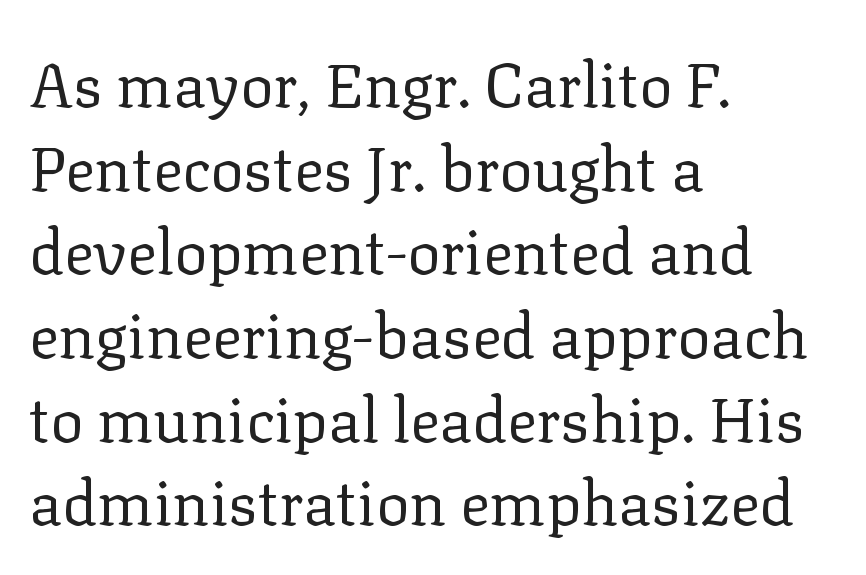
The image shows 62 px regular-weight serif type, upright; set left-aligned, normal line spacing (1.35x), normal letter spacing, not underlined; low stroke contrast and a medium x-height.
